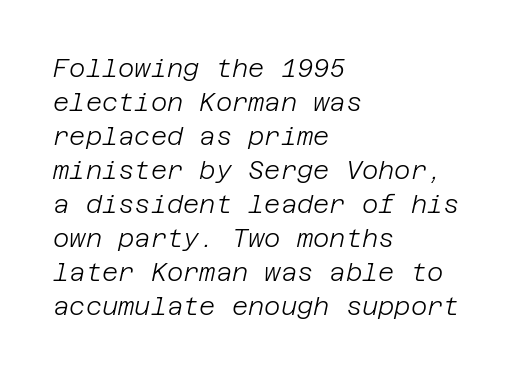
{"italic": "yes", "lean": "right", "slant_degrees": 12, "bold": "no", "underline": "no", "align": "left", "line_spacing": "normal", "line_spacing_ratio": 1.36, "letter_spacing": "normal", "letter_spacing_em": 0.0, "glyph_px": 25}
